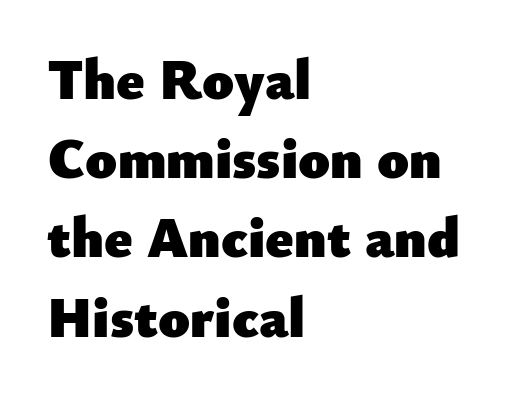
The image shows 57 px heavy sans-serif type, upright; set left-aligned, normal line spacing (1.39x), normal letter spacing, not underlined; low stroke contrast and a small x-height.
